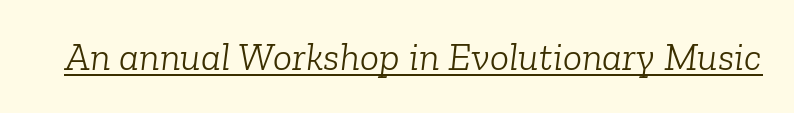
{"serif": "yes", "italic": "yes", "lean": "right", "slant_degrees": 6, "bold": "no", "weight": "light", "width": "normal", "stroke_contrast": "low", "x_height": "medium", "monospaced": "no", "underline": "yes", "letter_spacing": "normal", "letter_spacing_em": 0.0, "glyph_px": 40}
